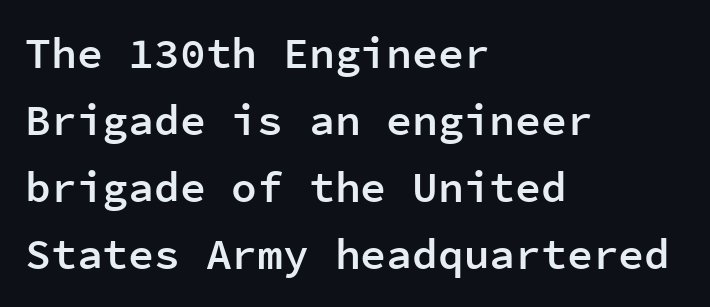
The image shows 43 px semibold sans-serif type, upright, monospaced; set left-aligned, normal line spacing (1.56x), normal letter spacing, not underlined; low stroke contrast and a medium x-height.
